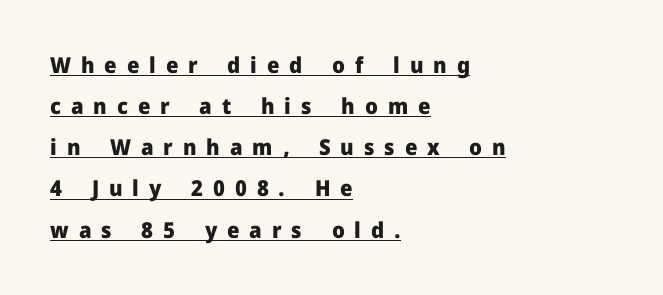
Letter spacing: wide. These words are printed bold, with thick strokes throughout. Students, observe the line beneath the letters — that is underlining. Compared with a centered layout, this one pins lines to the left instead. Tall strokes in this sample are plumb rather than angled.
